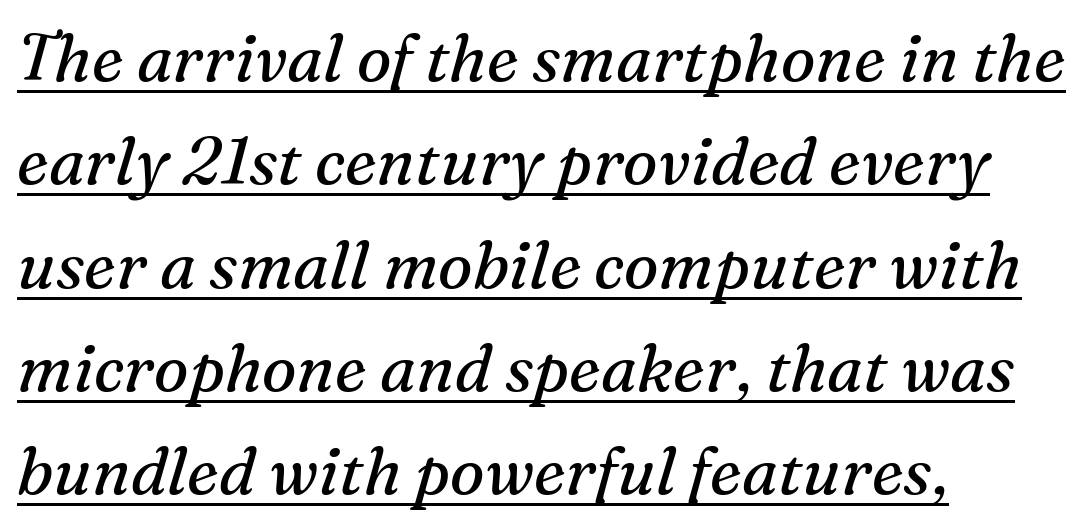
The image shows 65 px regular-weight serif type, italic (leaning right); set left-aligned, normal line spacing (1.59x), normal letter spacing, underlined; medium stroke contrast and a medium x-height.
